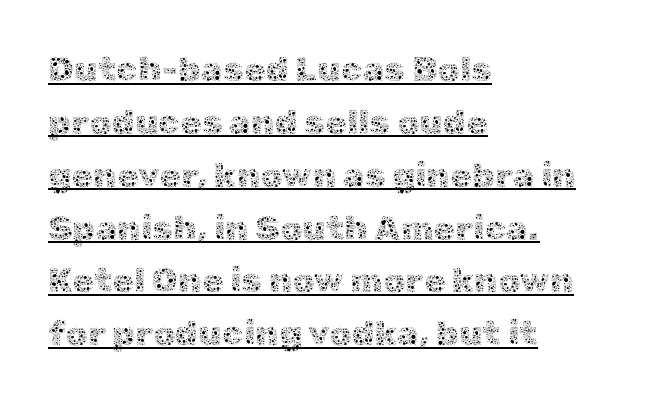
Does extra space separate the letters? No, they use regular spacing. Honestly, the row spacing looks completely unremarkable. Varying glyph widths throughout — classic text-font behaviour. Ordinary non-slanted type is in use. Think standard paragraph weight, or any step lighter than that.
